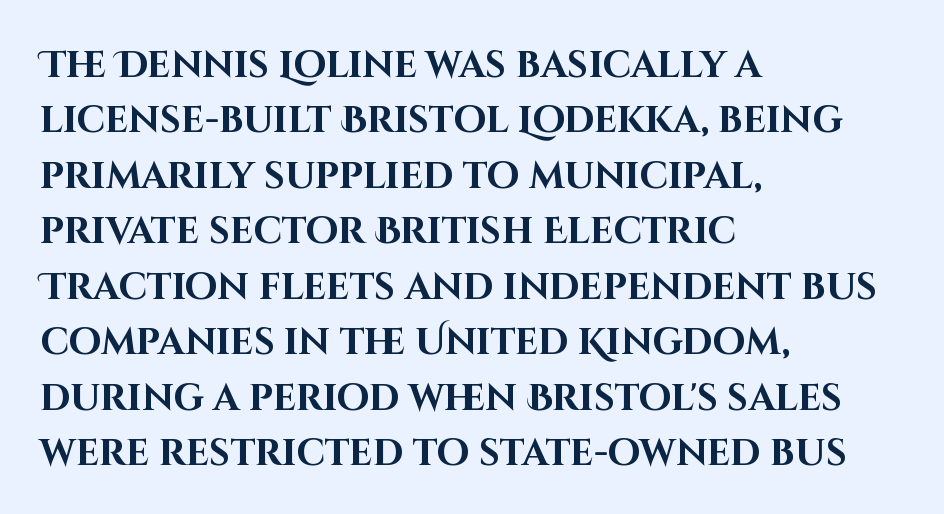
{"serif": "no", "italic": "no", "bold": "yes", "weight": "bold", "width": "normal", "stroke_contrast": "high", "x_height": "large", "monospaced": "no", "underline": "no", "align": "left", "line_spacing": "normal", "line_spacing_ratio": 1.5, "letter_spacing": "normal", "letter_spacing_em": 0.0, "glyph_px": 37}
